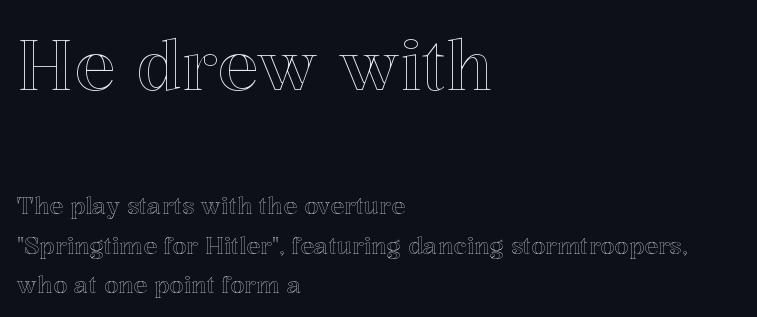
{"italic": "no", "width": "normal", "x_height": "medium", "monospaced": "no", "underline": "no", "align": "left", "line_spacing": "normal", "line_spacing_ratio": 1.7, "letter_spacing": "normal", "letter_spacing_em": 0.0, "larger_block": "first", "size_ratio": 3.0, "glyph_px": 69}
